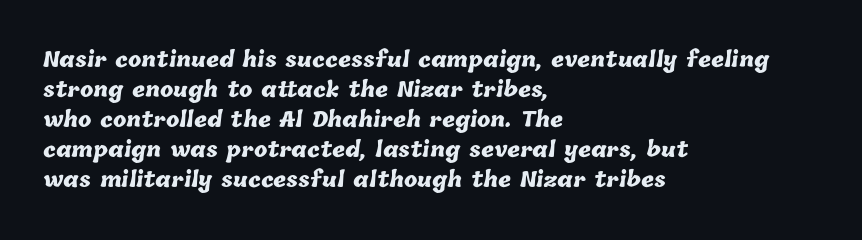
{"bold": "yes", "underline": "no", "align": "left", "line_spacing": "normal", "line_spacing_ratio": 1.5, "letter_spacing": "normal", "letter_spacing_em": 0.0, "glyph_px": 20}
